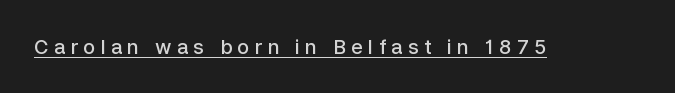
Is the letter spacing exaggerated? Yes — the characters are pushed far apart. Like a heading marked for emphasis, these lines bear an underscore. These words are printed semibold, heavier than regular yet not bold. Unlike italic type, these characters show no tilt at all.
